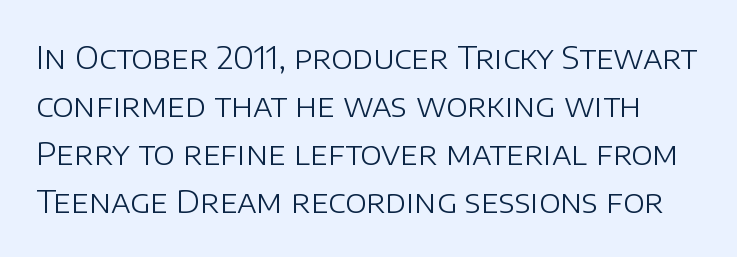
{"serif": "no", "italic": "no", "bold": "no", "weight": "light", "width": "normal", "stroke_contrast": "low", "x_height": "large", "monospaced": "no", "underline": "no", "line_spacing": "normal", "line_spacing_ratio": 1.5, "letter_spacing": "normal", "letter_spacing_em": 0.0, "glyph_px": 32}
